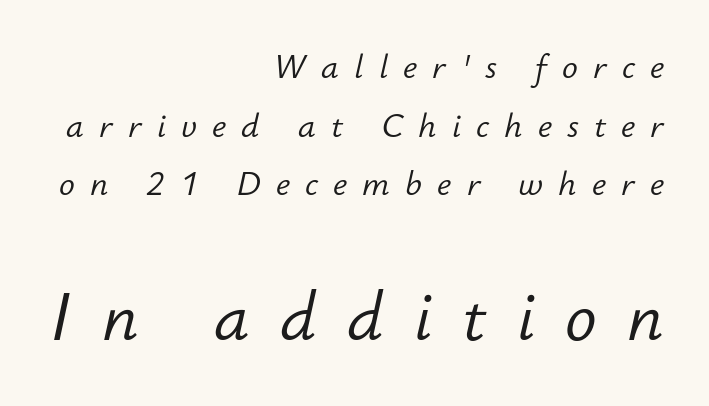
The rendering uses natural spacing where letterforms have individual widths. Display-style spreading of the glyphs; the letterfit is very open. Teacher's note: observe the even right margin — that is flush-right alignment. Check the space under the baseline: it is left empty.
